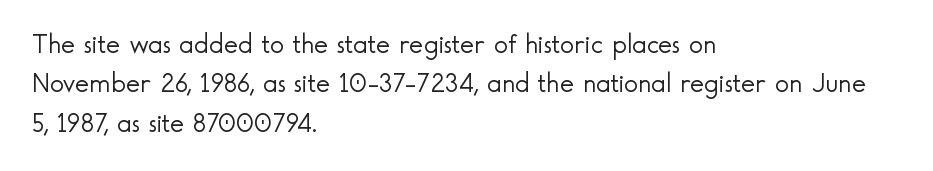
The image shows 27 px text type, upright; set left-aligned, normal line spacing (1.46x), normal letter spacing, not underlined.
